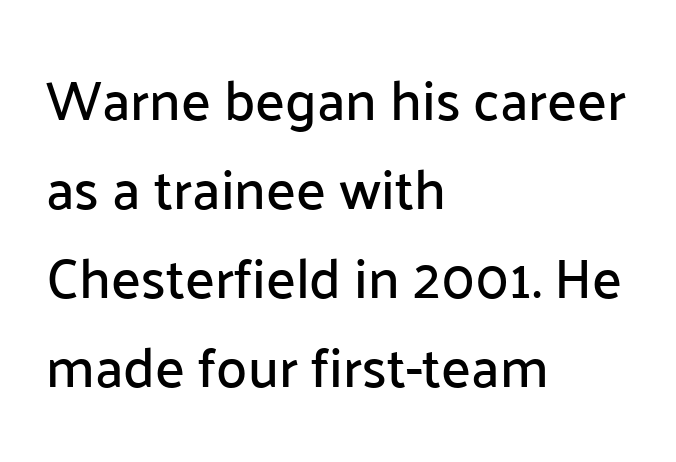
Q: Is the text italic (slanted)? A: No, it is upright.
Q: Is the typeface a serif or a sans-serif typeface? A: Sans-serif.
Q: Is the text underlined? A: No.
Q: How is the paragraph aligned? A: Left-aligned.
Q: Is the spacing between letters normal or unusually wide? A: Normal.
Q: Is the spacing between lines tight, normal or loose? A: Normal.
Q: Width (condensed, normal, or wide)? A: Normal.
Q: Stroke contrast? A: Low.
Q: x-height? A: Medium.
Q: Monospaced? A: No.
